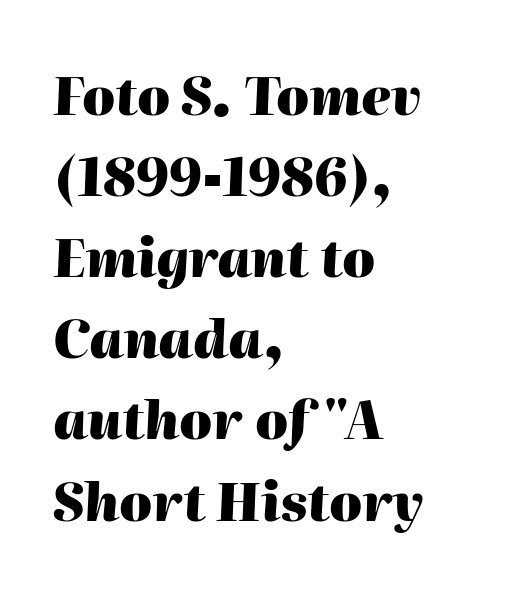
The image shows 52 px heavy type, italic (leaning right); set left-aligned, normal line spacing (1.56x), normal letter spacing, not underlined; high stroke contrast and a medium x-height.
